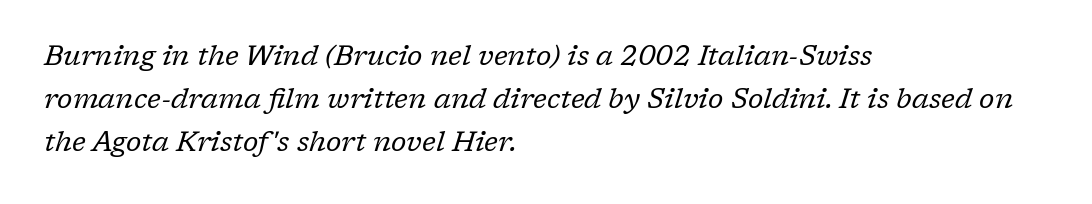
The image shows 28 px regular-weight serif type, italic (leaning right); set left-aligned, normal line spacing (1.54x), normal letter spacing, not underlined; low stroke contrast and a medium x-height.
